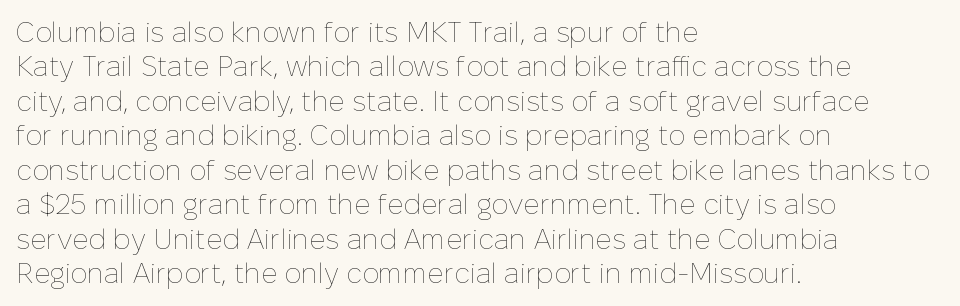
Proportional: the letters do not fall into vertical columns. The lettering stays uniformly vertical, giving the passage a roman look. A light-to-regular cut is what we see here. Letter spacing: default. Anything drawn beneath the words? Only blank space. The paragraph shown leans on its left margin.
